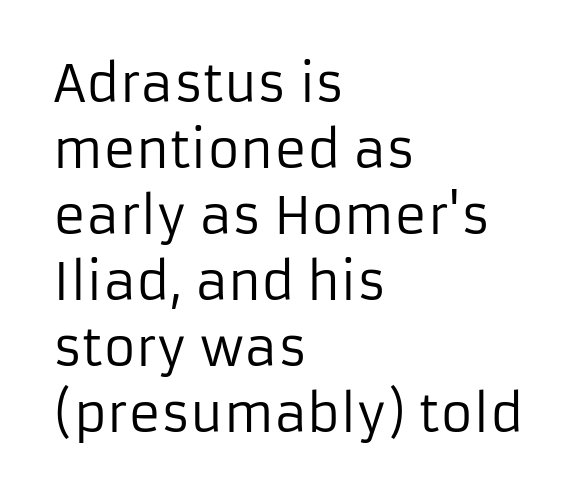
The image shows 50 px regular-weight sans-serif type, upright; set left-aligned, normal line spacing (1.32x), normal letter spacing, not underlined; low stroke contrast and a medium x-height.
